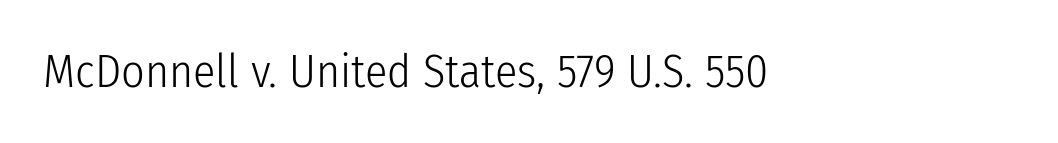
Check under the words: just untouched page. It's the straight-up-and-down kind of type. Each stroke keeps to a modest, everyday thickness or less. Are there feet on the stems? There aren't — it's a sans. The face used here is rendered with its standard letterfit.
